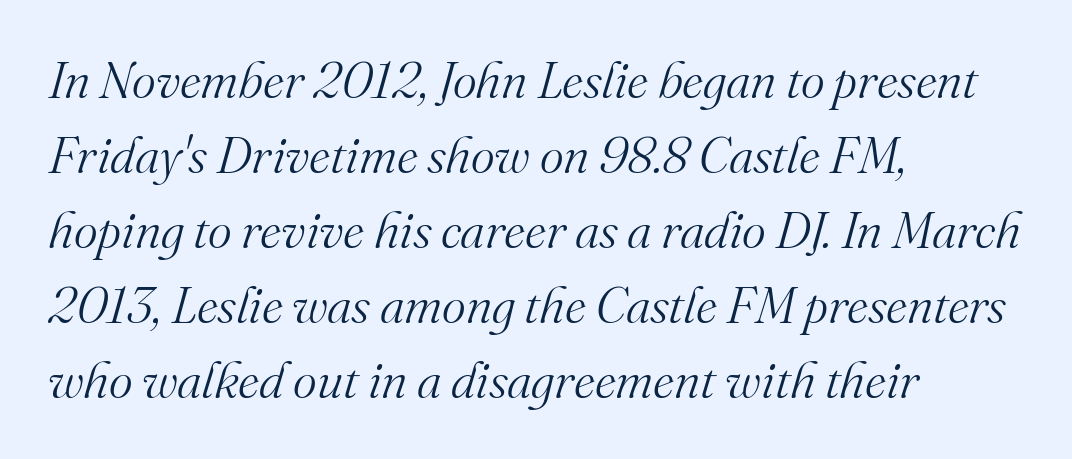
The image shows 51 px light serif type, italic (leaning right); set left-aligned, normal line spacing (1.47x), normal letter spacing, not underlined; medium stroke contrast and a small x-height.
